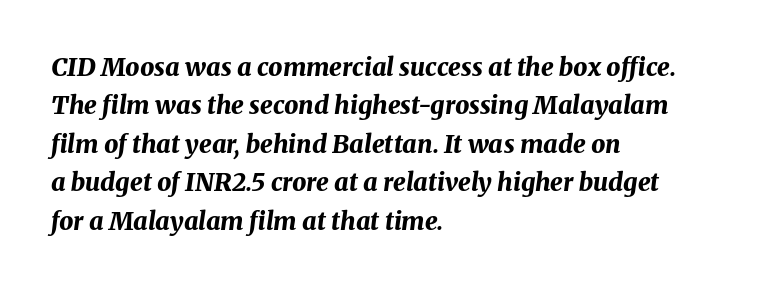
Nobody drew a line under any word here. The glyphs have the mass of a bold cut. The paragraph shown leans on its left margin. Each new line begins a customary step beneath the previous one. Tracking value appears to be zero — textbook default spacing. It's the slanting kind of type.
